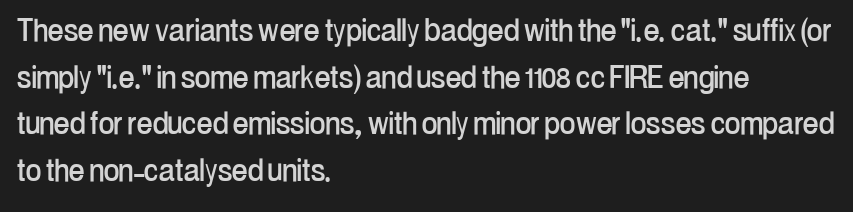
Q: Is the text italic (slanted)? A: No, it is upright.
Q: Is the typeface a serif or a sans-serif typeface? A: Sans-serif.
Q: Is the text underlined? A: No.
Q: How is the paragraph aligned? A: Left-aligned.
Q: Is the spacing between letters normal or unusually wide? A: Normal.
Q: Width (condensed, normal, or wide)? A: Condensed.
Q: Stroke contrast? A: Low.
Q: x-height? A: Medium.
Q: Monospaced? A: No.
